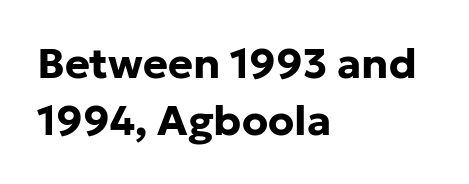
Is this a fixed-width face? No — the glyphs have proportional, varying widths. A bare baseline throughout the passage. You could call the tracking neutral — neither tight nor loose. Rendered with straight, roman letterforms.
